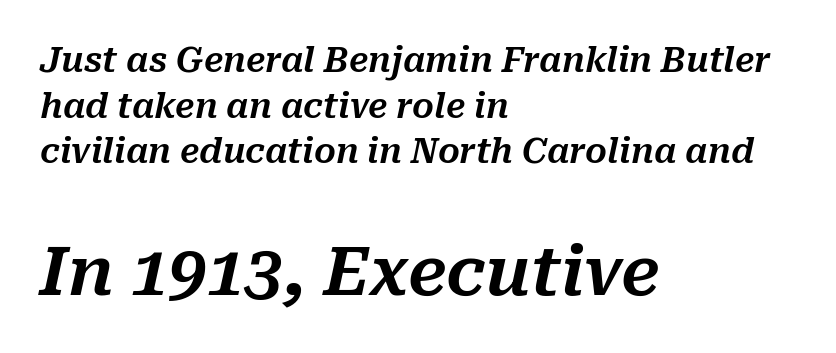
Q: Is the text italic (slanted)? A: Yes, it leans right by about 10 degrees.
Q: Is the text underlined? A: No.
Q: How is the paragraph aligned? A: Left-aligned.
Q: Is the spacing between letters normal or unusually wide? A: Normal.
Q: Is the spacing between lines tight, normal or loose? A: Normal.
Q: Which block of text is set in a larger size, the first (top) or the second (bottom)? A: The second (bottom) one.
Q: Width (condensed, normal, or wide)? A: Normal.
Q: Stroke contrast? A: Medium.
Q: x-height? A: Medium.
Q: Monospaced? A: No.
